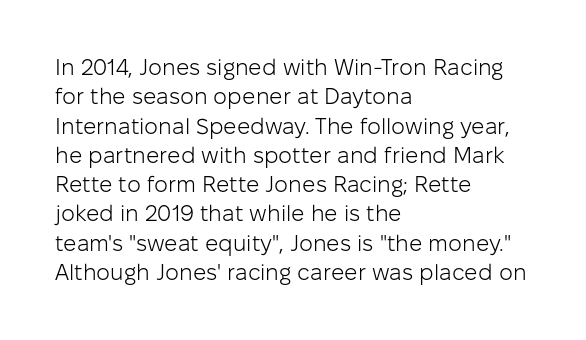
Q: Is the text bold? A: No.
Q: Is the text italic (slanted)? A: No, it is upright.
Q: Is the text underlined? A: No.
Q: How is the paragraph aligned? A: Left-aligned.
Q: Is the spacing between letters normal or unusually wide? A: Normal.
Q: Is the spacing between lines tight, normal or loose? A: Normal.
